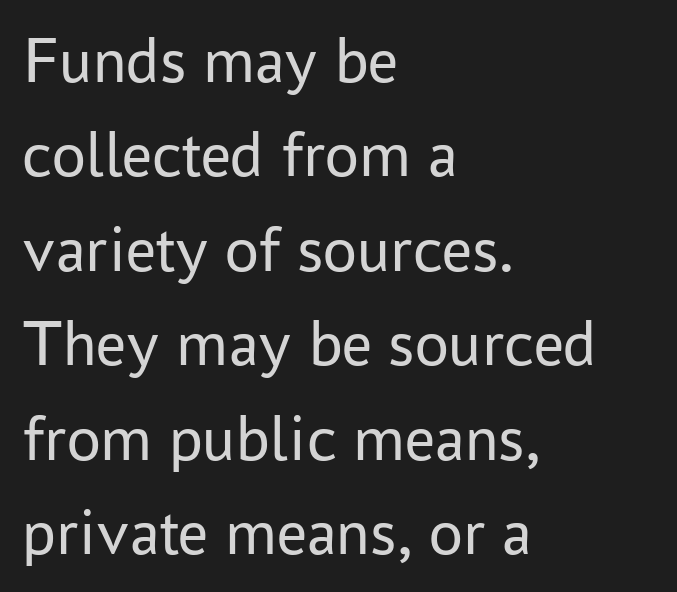
The passage shown is typed in a proportional face where columns would drift. Classification — sans serif. The string is rendered with underlining switched off. The lines in this sample share a left origin and differ only in where they stop. Horizontal bands of white between lines are of average thickness. Vertical strokes here are truly vertical.
